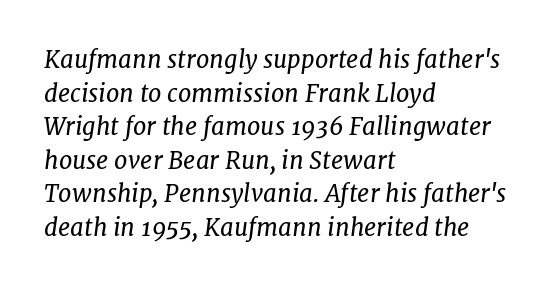
The image shows 24 px text type, italic (leaning right); set left-aligned, normal line spacing (1.4x), normal letter spacing, not underlined.
